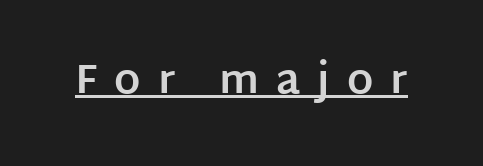
The image shows 41 px bold sans-serif type, upright; set unusually wide letter spacing (+0.41 em), underlined; low stroke contrast and a large x-height.
